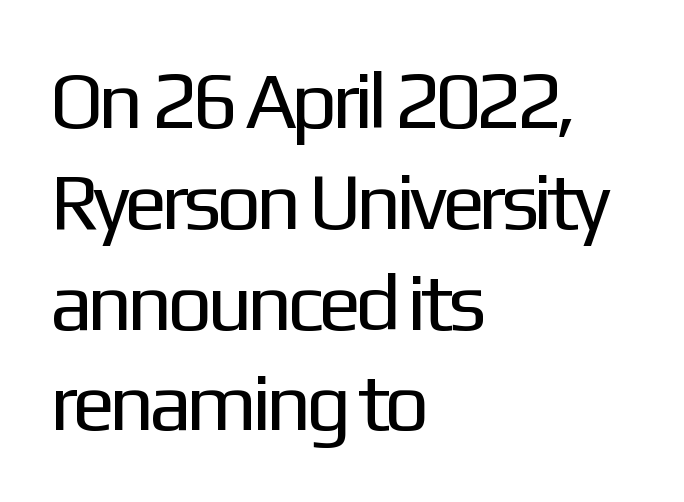
The image shows 80 px regular-weight sans-serif type, upright; set left-aligned, normal line spacing (1.26x), normal letter spacing, not underlined; low stroke contrast and a medium x-height.
